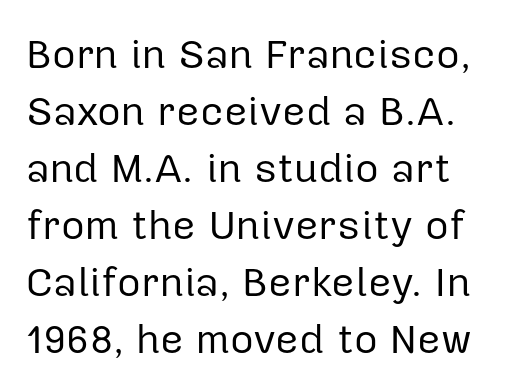
{"serif": "no", "italic": "no", "bold": "no", "weight": "regular", "width": "normal", "stroke_contrast": "low", "x_height": "medium", "monospaced": "no", "underline": "no", "line_spacing": "normal", "line_spacing_ratio": 1.39, "letter_spacing": "normal", "letter_spacing_em": 0.0, "glyph_px": 41}
